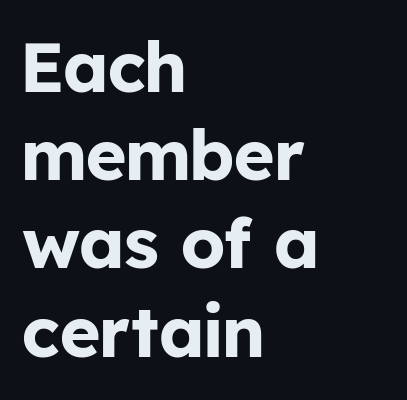
Q: Is the text bold? A: Yes.
Q: Is the text italic (slanted)? A: No, it is upright.
Q: Is the typeface a serif or a sans-serif typeface? A: Sans-serif.
Q: Is the text underlined? A: No.
Q: How is the paragraph aligned? A: Left-aligned.
Q: Is the spacing between letters normal or unusually wide? A: Normal.
Q: Is the spacing between lines tight, normal or loose? A: Normal.
Q: Width (condensed, normal, or wide)? A: Normal.
Q: Stroke contrast? A: Low.
Q: x-height? A: Medium.
Q: Monospaced? A: No.
